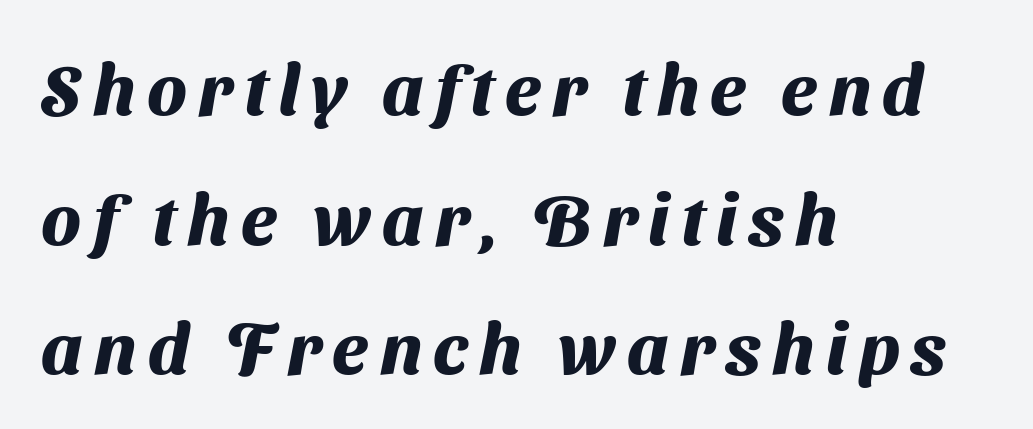
{"serif": "no", "bold": "yes", "weight": "heavy", "width": "normal", "stroke_contrast": "medium", "x_height": "medium", "monospaced": "no", "underline": "no", "align": "left", "line_spacing_ratio": 1.8, "glyph_px": 72}
